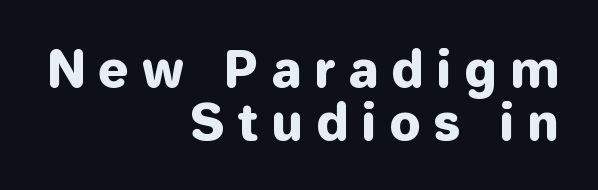
Q: Is the text italic (slanted)? A: No, it is upright.
Q: Is the typeface a serif or a sans-serif typeface? A: Sans-serif.
Q: Is the text underlined? A: No.
Q: How is the paragraph aligned? A: Right-aligned.
Q: Is the spacing between letters normal or unusually wide? A: Unusually wide.
Q: Is the spacing between lines tight, normal or loose? A: Tight.
Q: Width (condensed, normal, or wide)? A: Normal.
Q: Stroke contrast? A: Low.
Q: x-height? A: Medium.
Q: Monospaced? A: No.
